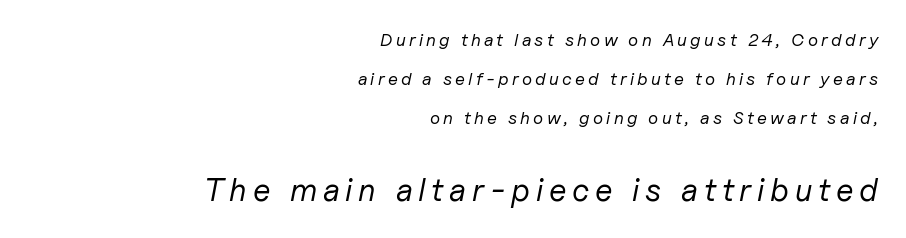
Q: Is the text bold? A: No.
Q: Is the text italic (slanted)? A: Yes, it leans right by about 11 degrees.
Q: Is the text underlined? A: No.
Q: How is the paragraph aligned? A: Right-aligned.
Q: Is the spacing between lines tight, normal or loose? A: Loose.
Q: Which block of text is set in a larger size, the first (top) or the second (bottom)? A: The second (bottom) one.
Q: Width (condensed, normal, or wide)? A: Normal.
Q: Stroke contrast? A: Low.
Q: x-height? A: Medium.
Q: Monospaced? A: No.
